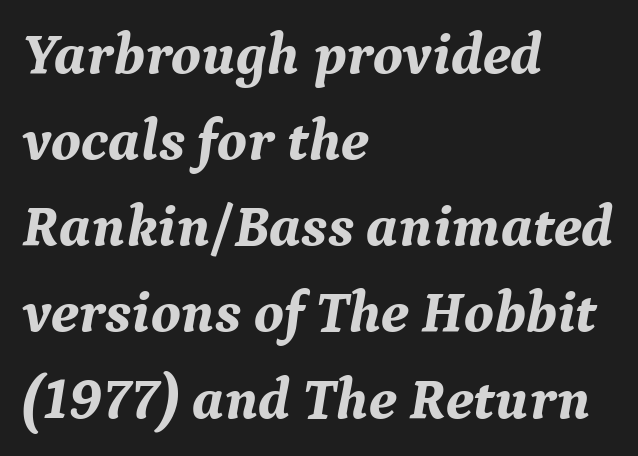
This is heavy type, rendered in bold. Proportional: the letters do not fall into vertical columns. The horizontal fit of the characters is conventional and even. The glyphs in this specimen are seriffed. One glance says typical: line gaps are just what's usual. Alignment: flush left.
